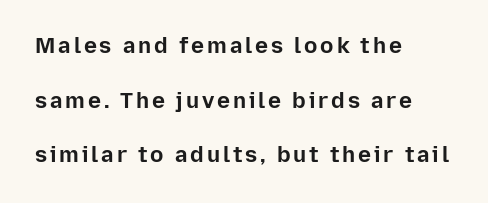
The image shows 22 px bold type, upright; set left-aligned, loose line spacing (2.48x), not underlined.
